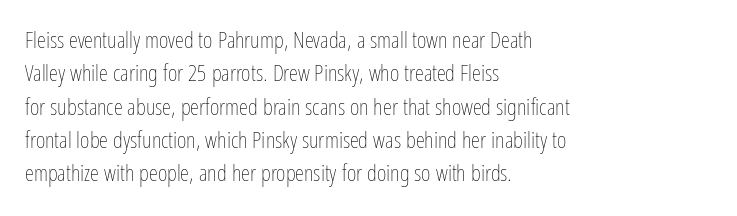
How would I describe the line gaps? Plain and ordinary. Just letters on the line, the space beneath them empty. Alignment: flush left. In terms of posture, this sample is upright.
